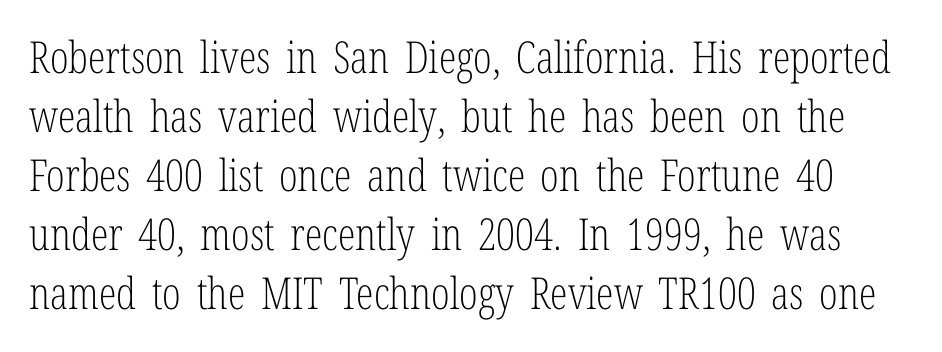
The image shows 44 px light, condensed serif type, upright; set normal line spacing (1.34x), normal letter spacing, not underlined; low stroke contrast and a medium x-height.
